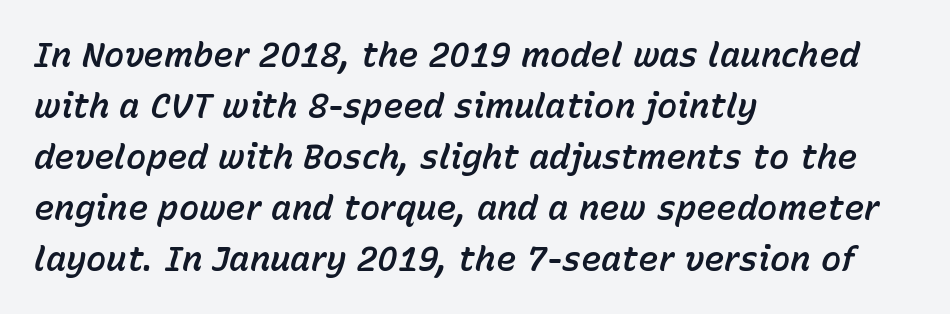
The image shows 34 px text type, italic (leaning right); set left-aligned, normal line spacing (1.5x), normal letter spacing, not underlined; low stroke contrast and a medium x-height.
